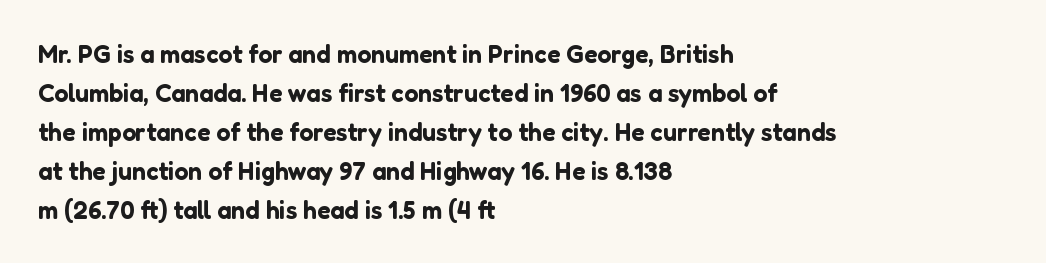
The image shows 25 px text type, upright; set left-aligned, normal line spacing (1.56x), normal letter spacing, not underlined.
